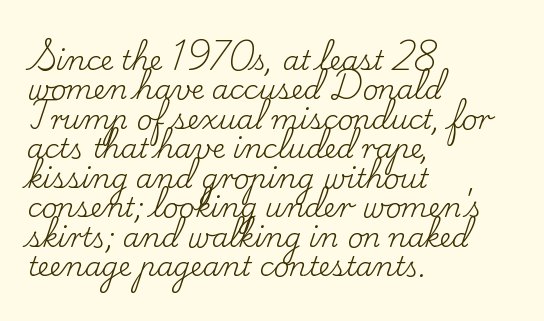
The image shows 27 px text type; set left-aligned, tight line spacing (1.09x), normal letter spacing, not underlined.
